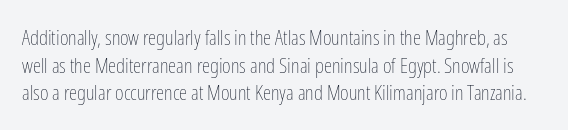
Q: Is the text bold? A: No.
Q: Is the text italic (slanted)? A: No, it is upright.
Q: Is the text underlined? A: No.
Q: Is the spacing between letters normal or unusually wide? A: Normal.
Q: Is the spacing between lines tight, normal or loose? A: Normal.
